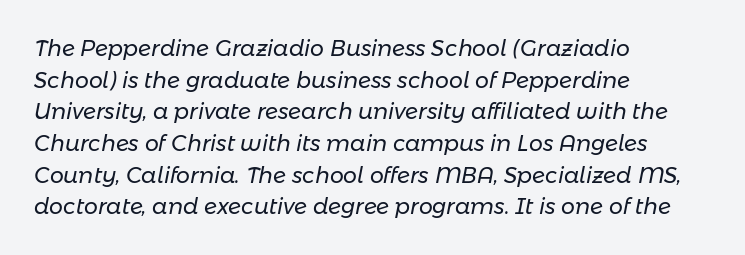
The passage shown is not bold in any degree. Notice how the passage keeps a crisp vertical edge on the left only. The leading is moderate, giving the passage an even texture. The strip under each line holds only bare page.
